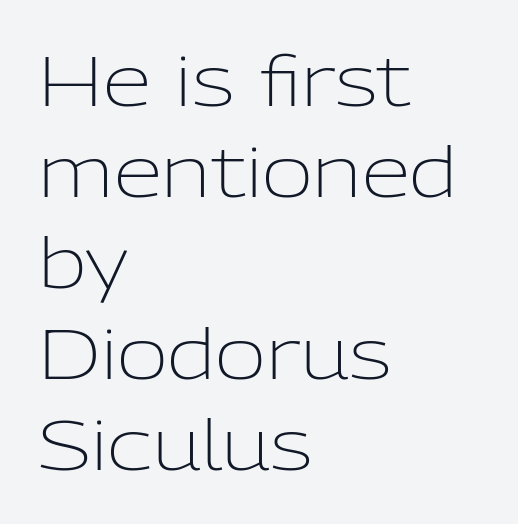
Note the varied advance widths — an 'i' is clearly narrower than an 'm'. Look at the bottom of the vertical strokes: they stop flat, with no serifs. Stems and bowls with no extra thickness — not bold. Normally led — the rows are evenly, conventionally spaced.
